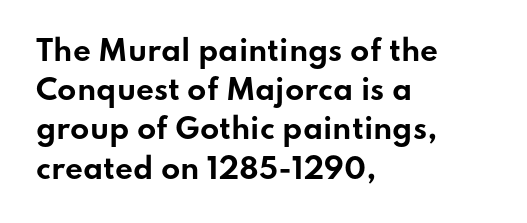
The image shows 28 px bold, wide sans-serif type, upright; set left-aligned, normal line spacing (1.4x), normal letter spacing, not underlined; low stroke contrast and a small x-height.
